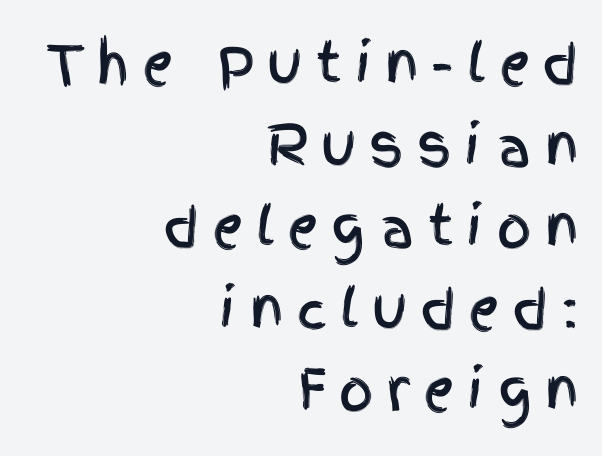
Q: Is the text italic (slanted)? A: No, it is upright.
Q: Is the typeface a serif or a sans-serif typeface? A: Sans-serif.
Q: Is the text underlined? A: No.
Q: How is the paragraph aligned? A: Right-aligned.
Q: Is the spacing between letters normal or unusually wide? A: Unusually wide.
Q: Is the spacing between lines tight, normal or loose? A: Normal.
Q: Width (condensed, normal, or wide)? A: Condensed.
Q: x-height? A: Large.
Q: Monospaced? A: No.
